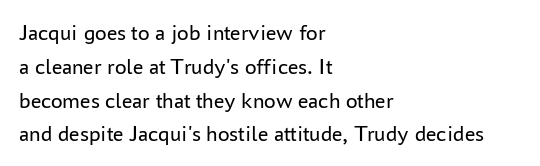
Q: Is the text bold? A: No.
Q: Is the text italic (slanted)? A: No, it is upright.
Q: Is the text underlined? A: No.
Q: How is the paragraph aligned? A: Left-aligned.
Q: Is the spacing between letters normal or unusually wide? A: Normal.
Q: Is the spacing between lines tight, normal or loose? A: Normal.
